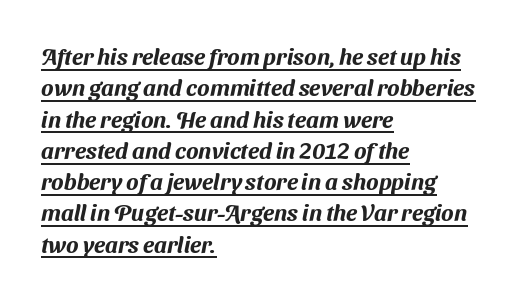
{"underline": "yes", "align": "left", "line_spacing": "normal", "line_spacing_ratio": 1.36, "letter_spacing": "normal", "letter_spacing_em": 0.0, "glyph_px": 23}
